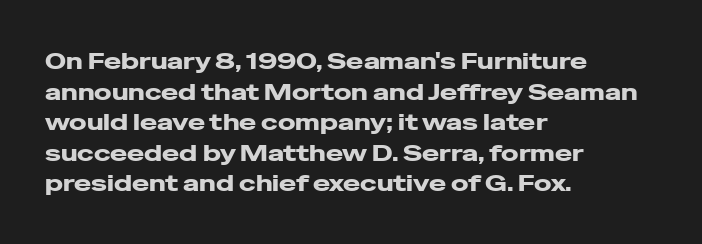
Nobody touched the tracking dial on this one. Heft: maximum for text — a bold. The rendering anchors every line to the left-hand side. The line-height multiplier appears to be the usual default.
